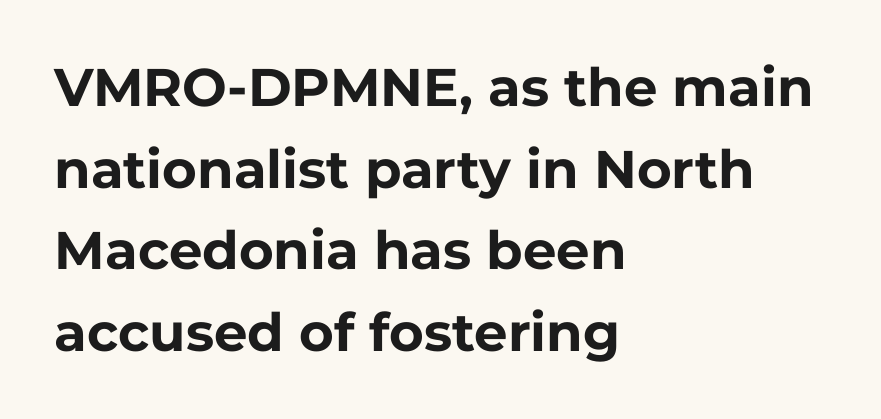
{"serif": "no", "italic": "no", "bold": "yes", "weight": "bold", "width": "normal", "stroke_contrast": "low", "x_height": "medium", "monospaced": "no", "underline": "no", "align": "left", "line_spacing": "normal", "line_spacing_ratio": 1.54, "letter_spacing": "normal", "letter_spacing_em": 0.0, "glyph_px": 53}
